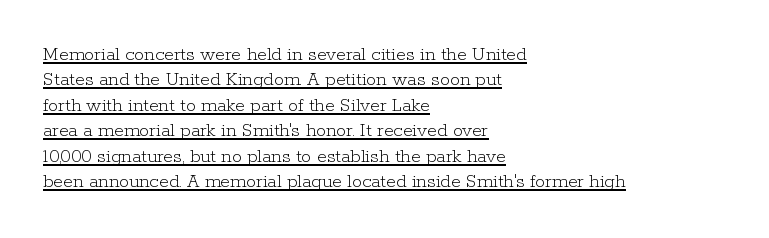
{"italic": "no", "bold": "no", "underline": "yes", "align": "left", "line_spacing": "normal", "line_spacing_ratio": 1.27, "letter_spacing": "normal", "letter_spacing_em": 0.0, "glyph_px": 20}
